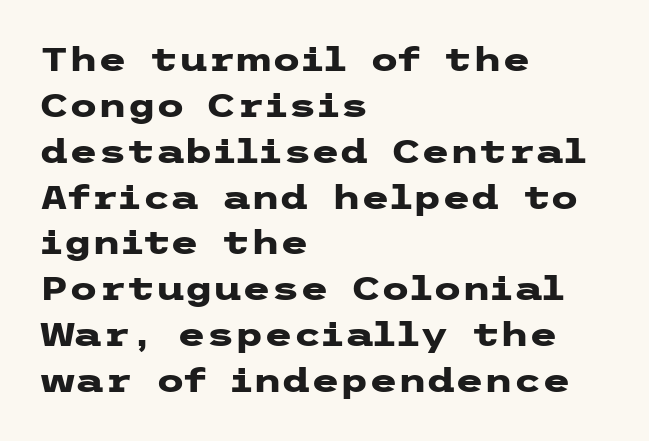
{"serif": "no", "italic": "no", "bold": "yes", "weight": "heavy", "width": "wide", "stroke_contrast": "low", "x_height": "medium", "underline": "no", "align": "left", "line_spacing": "normal", "line_spacing_ratio": 1.39, "letter_spacing": "normal", "letter_spacing_em": 0.0, "glyph_px": 33}
